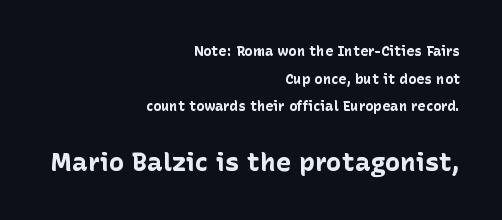
The image shows 26 px bold type, upright; set right-aligned, loose line spacing (1.98x), normal letter spacing, not underlined; the second (bottom) block is 1.86x larger.
